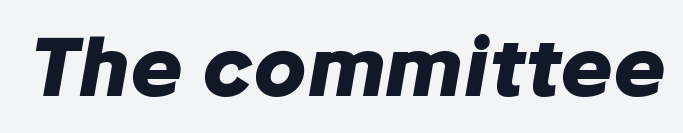
{"italic": "yes", "lean": "right", "slant_degrees": 10, "bold": "yes", "weight": "heavy", "width": "normal", "stroke_contrast": "low", "x_height": "medium", "monospaced": "no", "underline": "no", "letter_spacing": "normal", "letter_spacing_em": 0.0, "glyph_px": 79}
